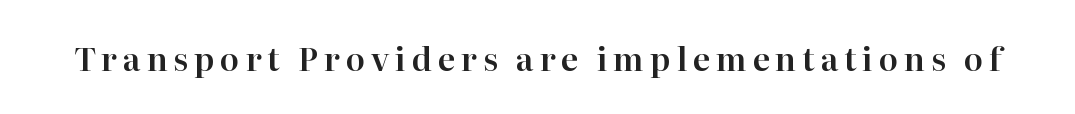
Q: Is the text italic (slanted)? A: No, it is upright.
Q: Is the typeface a serif or a sans-serif typeface? A: Serif.
Q: Is the text underlined? A: No.
Q: Width (condensed, normal, or wide)? A: Normal.
Q: Stroke contrast? A: High.
Q: x-height? A: Medium.
Q: Monospaced? A: No.
